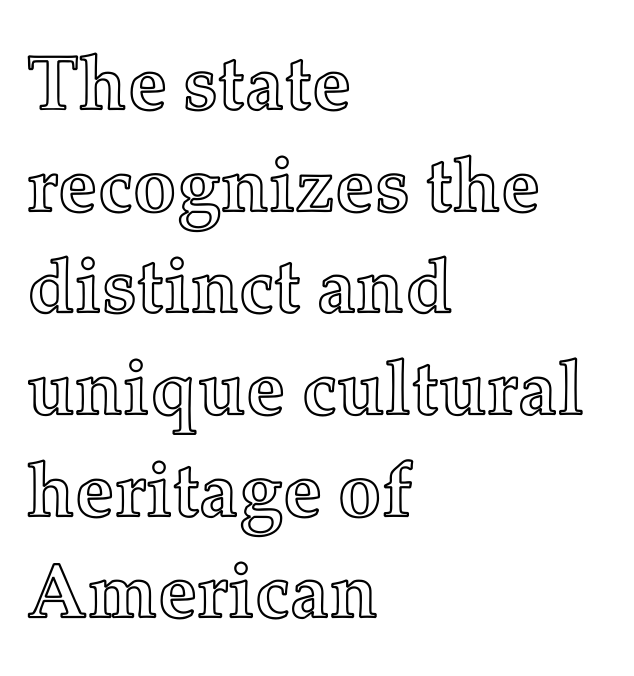
Is the letter spacing exaggerated? No — it looks like the ordinary default. Spacing verdict: proportional, widths tailored to each character. Posture: straight, roman, zero tilt. This rendering features lettering with no underline.
